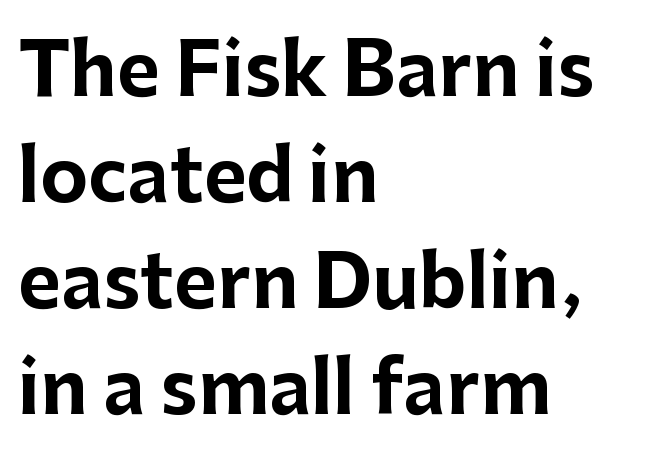
The image shows 73 px bold sans-serif type, upright; set left-aligned, normal line spacing (1.45x), normal letter spacing, not underlined; low stroke contrast and a medium x-height.
